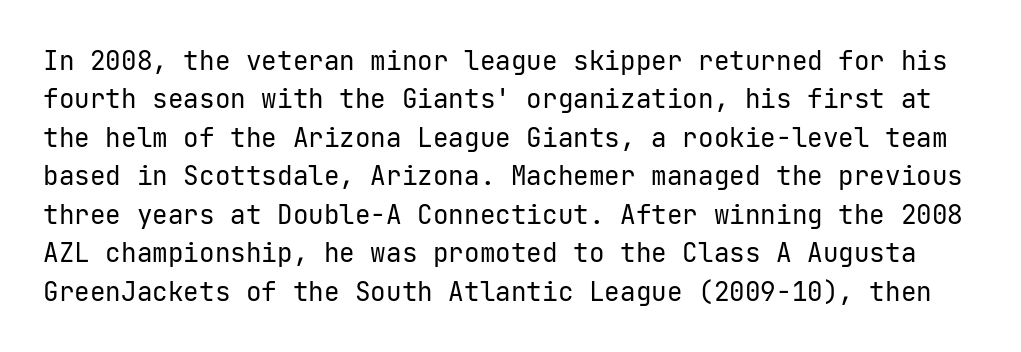
The image shows 26 px text type, upright; set normal line spacing (1.48x), normal letter spacing, not underlined.
